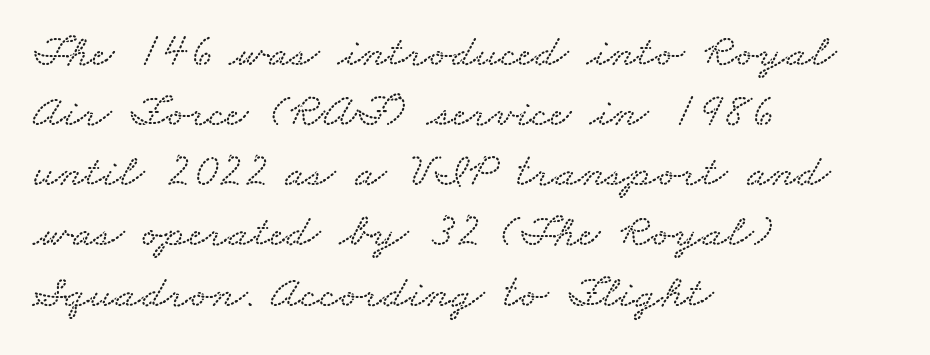
The image shows 47 px wide type; set left-aligned, normal line spacing (1.28x), normal letter spacing, not underlined; low stroke contrast and a small x-height.
